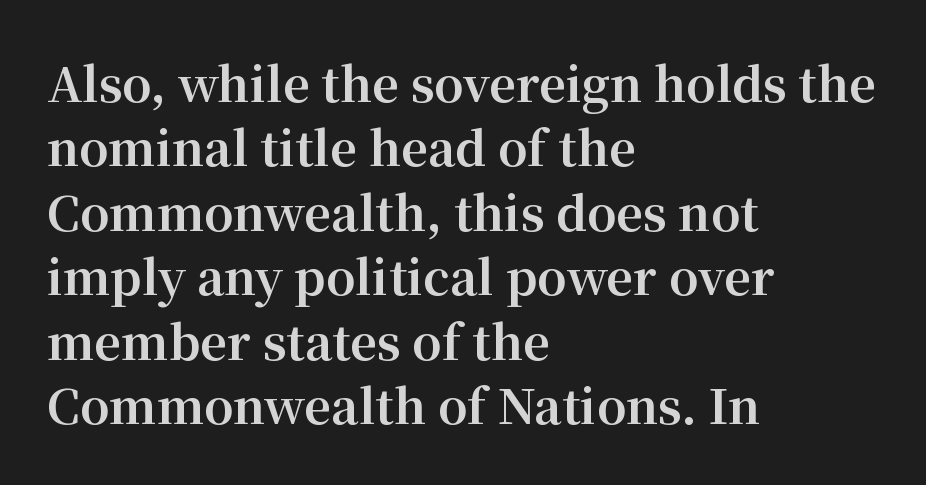
A roman cut, with each character standing at attention. The letters advance in unequal steps, a hallmark of proportional type. The rows are spaced the way most documents space them. Leftover space on each line is placed entirely after the last word. Glance below the letters and you will spot only blank space.
